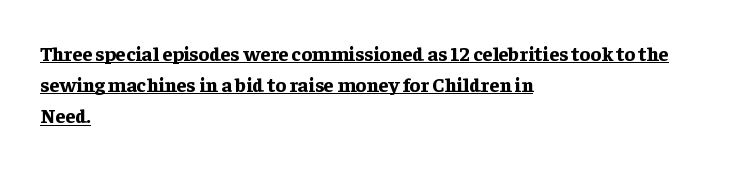
The image shows 20 px bold type, upright; set left-aligned, normal line spacing (1.56x), normal letter spacing, underlined.
